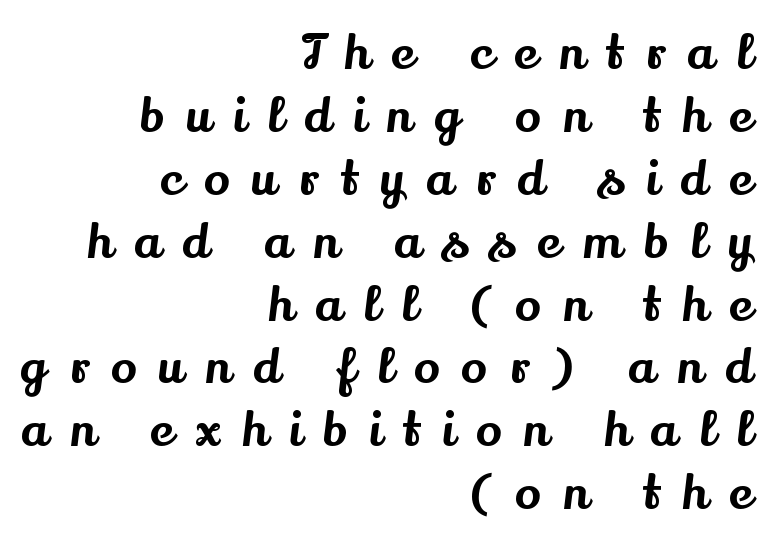
{"serif": "yes", "width": "normal", "stroke_contrast": "medium", "x_height": "small", "monospaced": "no", "underline": "no", "align": "right", "line_spacing": "normal", "line_spacing_ratio": 1.31, "letter_spacing": "wide", "letter_spacing_em": 0.47, "glyph_px": 48}
